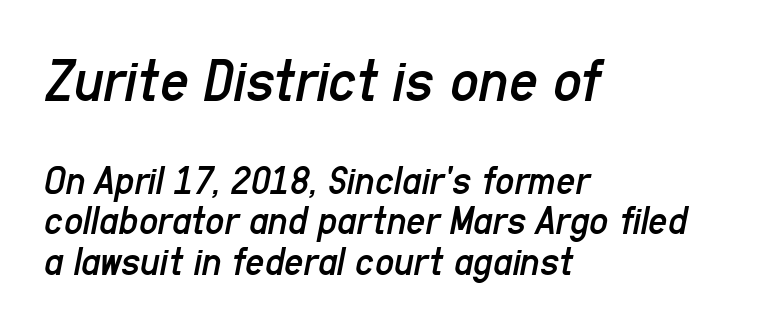
Q: Is the text bold? A: No.
Q: Is the text italic (slanted)? A: Yes, it leans right by about 11 degrees.
Q: Is the text underlined? A: No.
Q: How is the paragraph aligned? A: Left-aligned.
Q: Is the spacing between letters normal or unusually wide? A: Normal.
Q: Is the spacing between lines tight, normal or loose? A: Tight.
Q: Which block of text is set in a larger size, the first (top) or the second (bottom)? A: The first (top) one.
Q: Width (condensed, normal, or wide)? A: Condensed.
Q: Stroke contrast? A: Low.
Q: x-height? A: Medium.
Q: Monospaced? A: No.
